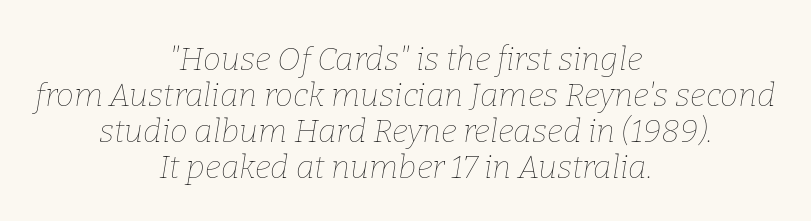
Q: Is the text bold? A: No.
Q: Is the text italic (slanted)? A: Yes, it leans right by about 9 degrees.
Q: Is the text underlined? A: No.
Q: How is the paragraph aligned? A: Centered.
Q: Is the spacing between letters normal or unusually wide? A: Normal.
Q: Is the spacing between lines tight, normal or loose? A: Tight.
Q: Width (condensed, normal, or wide)? A: Normal.
Q: Stroke contrast? A: Low.
Q: x-height? A: Medium.
Q: Monospaced? A: No.
